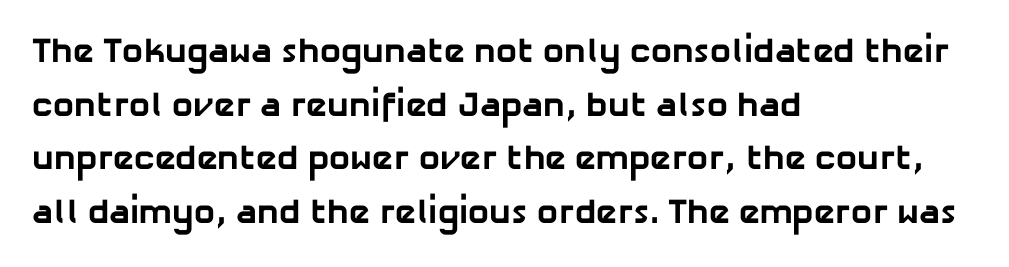
Does extra space separate the letters? No, they use regular spacing. Short and long lines alike share a common starting point at left. I'd describe the lettering as bold — thick and assertive. Observe the absence of serifs on each vertical stroke in this sample. Vertically, the passage feels balanced, rows spaced as you'd expect.
